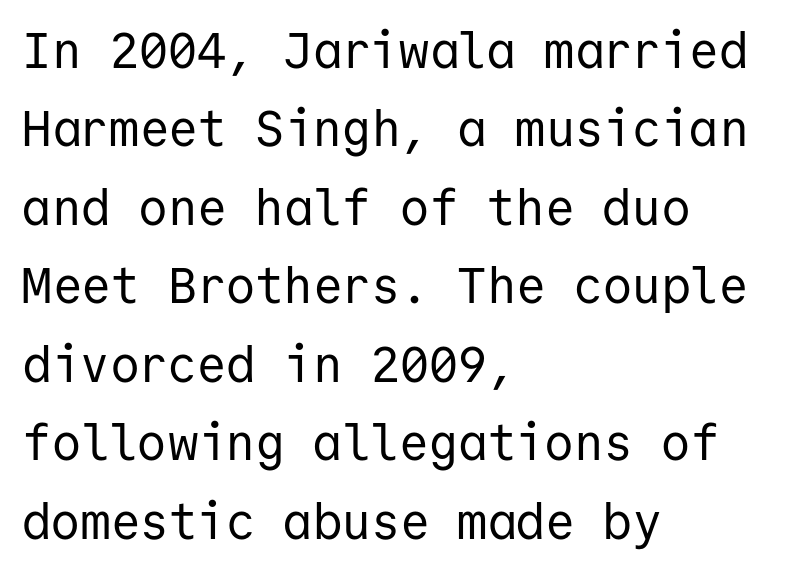
{"serif": "no", "italic": "no", "bold": "no", "weight": "regular", "width": "normal", "stroke_contrast": "low", "x_height": "medium", "monospaced": "yes", "underline": "no", "align": "left", "line_spacing": "normal", "line_spacing_ratio": 1.57, "letter_spacing": "normal", "letter_spacing_em": 0.0, "glyph_px": 50}
